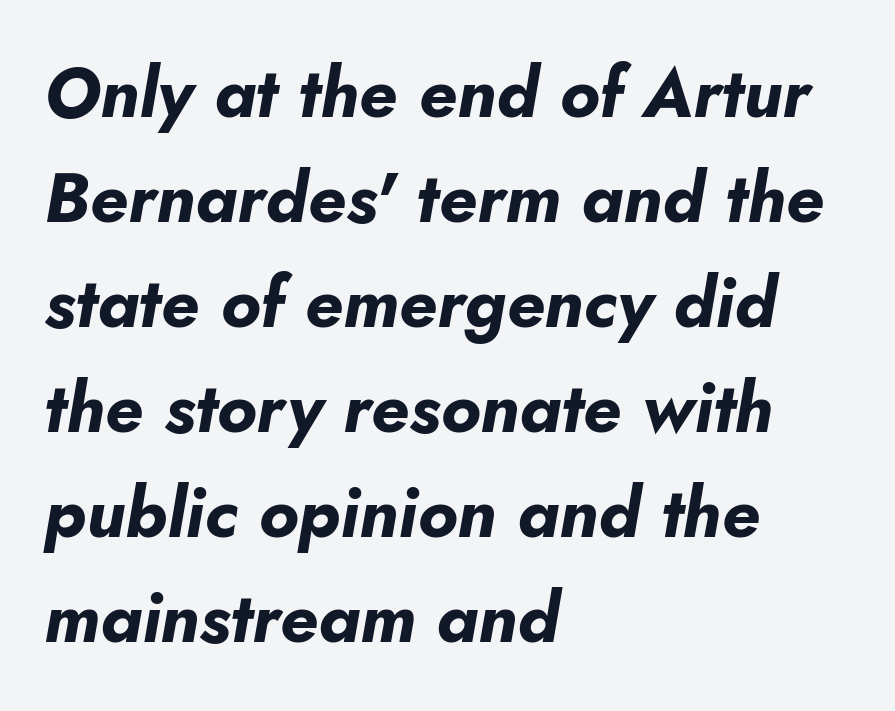
Pretty heavy lettering here — definitely bold. The compositor pushed each line to the left boundary. Look at the tracking — it's just the regular setting, nothing added. Italic? Definitely — the glyphs are oblique.
